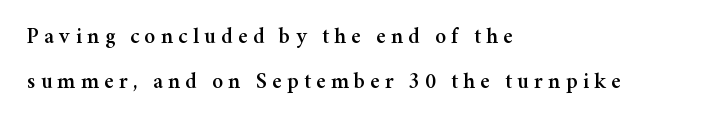
Q: Is the text italic (slanted)? A: No, it is upright.
Q: Is the text underlined? A: No.
Q: How is the paragraph aligned? A: Left-aligned.
Q: Is the spacing between letters normal or unusually wide? A: Unusually wide.
Q: Is the spacing between lines tight, normal or loose? A: Loose.
